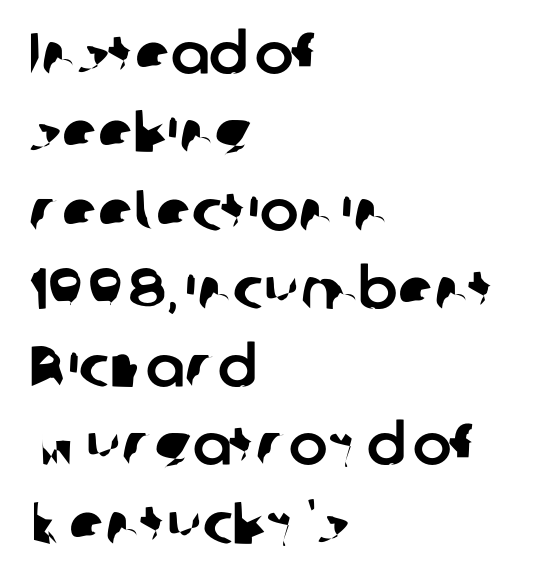
The image shows 58 px sans-serif type; set left-aligned, normal line spacing (1.35x), normal letter spacing, not underlined; low stroke contrast and a medium x-height.
